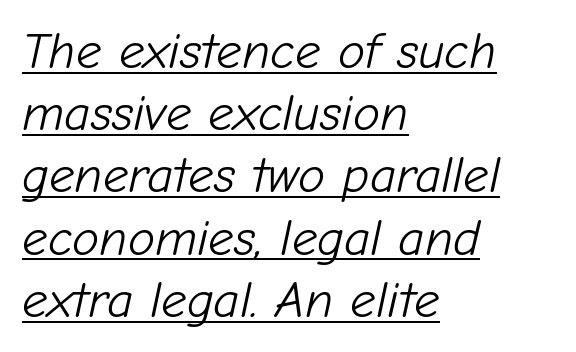
Stem width sits at or under what a default text font uses. Nothing unusual about the tracking: characters are spaced as the font intends. Style check: oblique. The passage shown is typed in a proportional face where columns would drift. Reading down the block, your eye returns to a fixed left position each line.
